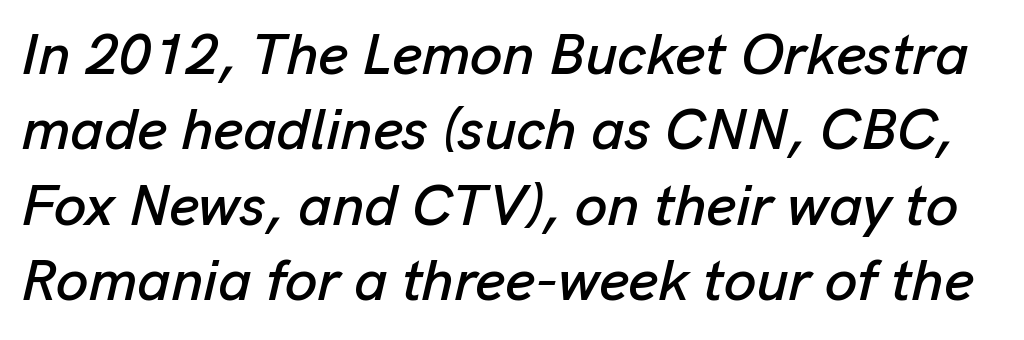
The image shows 58 px text type, italic (leaning right); set normal line spacing (1.3x), normal letter spacing, not underlined; low stroke contrast and a medium x-height.
